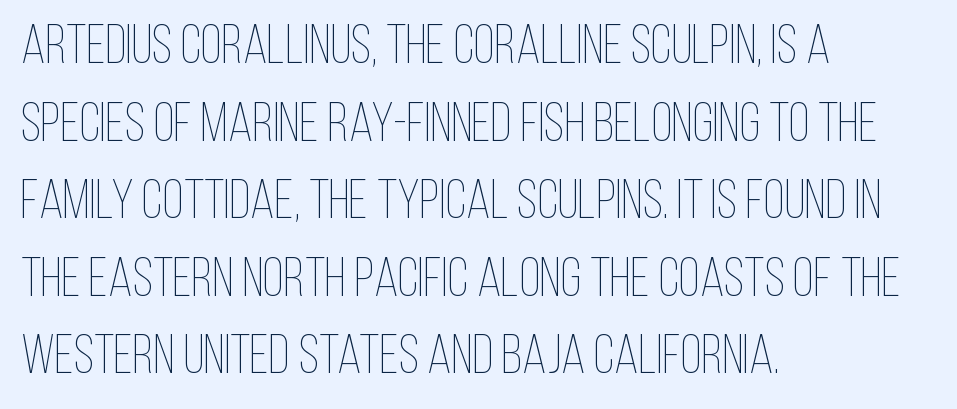
Q: Is the text bold? A: No.
Q: Is the text italic (slanted)? A: No, it is upright.
Q: Is the text underlined? A: No.
Q: How is the paragraph aligned? A: Left-aligned.
Q: Is the spacing between letters normal or unusually wide? A: Normal.
Q: Is the spacing between lines tight, normal or loose? A: Normal.
Q: Width (condensed, normal, or wide)? A: Condensed.
Q: Stroke contrast? A: Low.
Q: x-height? A: Large.
Q: Monospaced? A: No.
